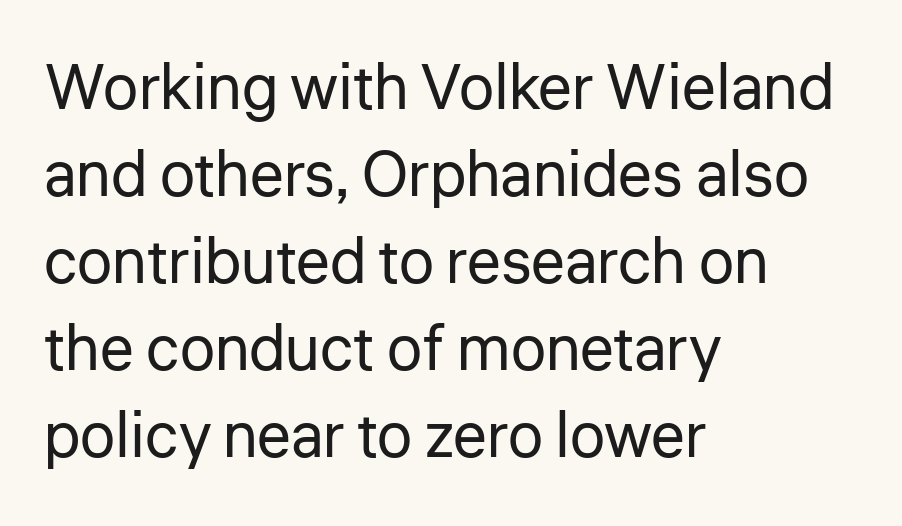
{"serif": "no", "italic": "no", "bold": "no", "weight": "regular", "width": "normal", "stroke_contrast": "low", "x_height": "medium", "monospaced": "no", "underline": "no", "align": "left", "line_spacing": "normal", "line_spacing_ratio": 1.38, "letter_spacing": "normal", "letter_spacing_em": 0.0, "glyph_px": 63}
